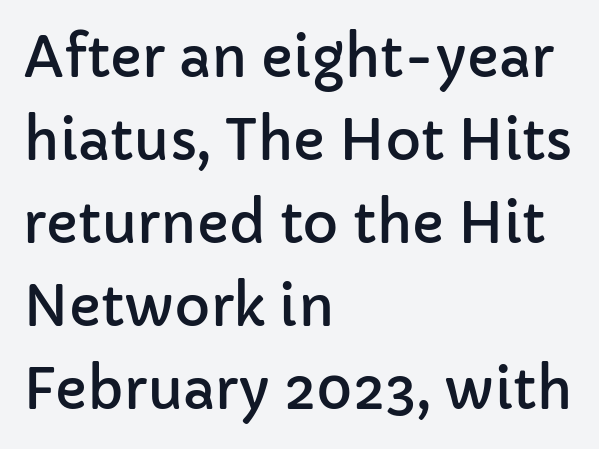
{"serif": "no", "italic": "no", "width": "normal", "stroke_contrast": "low", "x_height": "medium", "monospaced": "no", "underline": "no", "align": "left", "line_spacing": "normal", "line_spacing_ratio": 1.51, "letter_spacing": "normal", "letter_spacing_em": 0.0, "glyph_px": 55}
